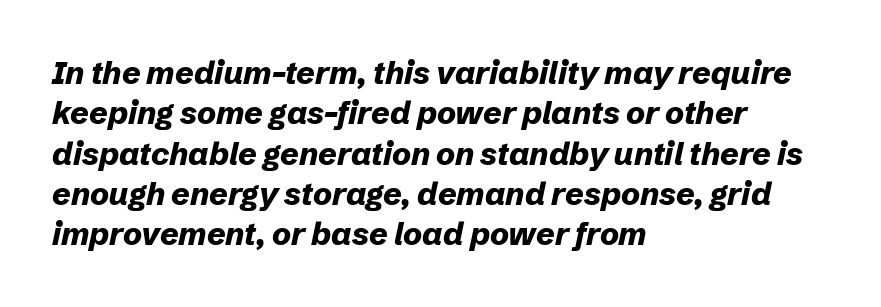
Typesetter's note: full bold, strokes at maximum text heaviness. You could not count columns in this text — the font is proportionally spaced. Words float on clear page, feet unadorned. The passage shown stacks its lines at a standard gap. Would a proofreader flag this as italicized? Yes.
